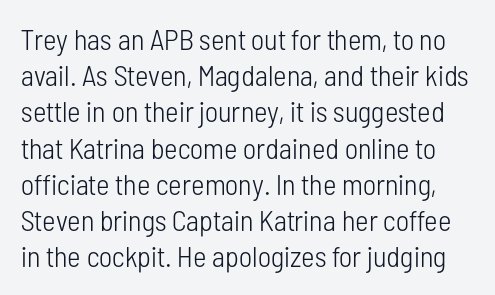
The image shows 29 px light, condensed sans-serif type, upright; set normal line spacing (1.25x), normal letter spacing, not underlined; low stroke contrast and a medium x-height.
